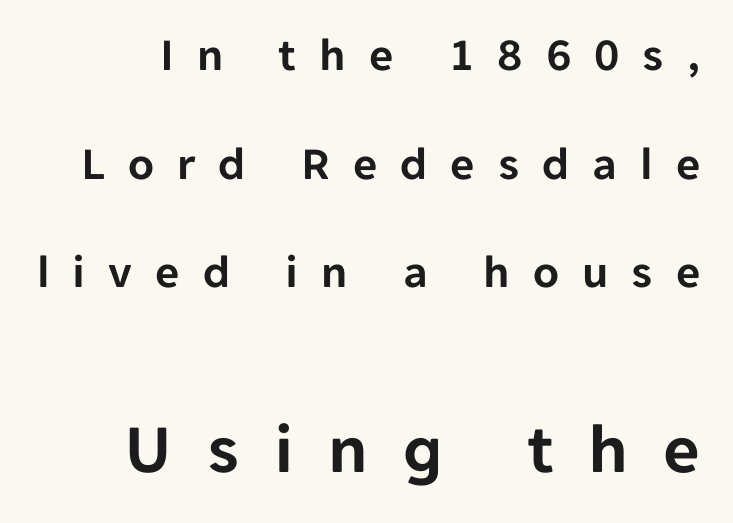
The image shows 71 px sans-serif type, upright; set loose line spacing (2.31x), unusually wide letter spacing (+0.49 em), not underlined; the second (bottom) block is 1.51x larger; low stroke contrast and a medium x-height.
